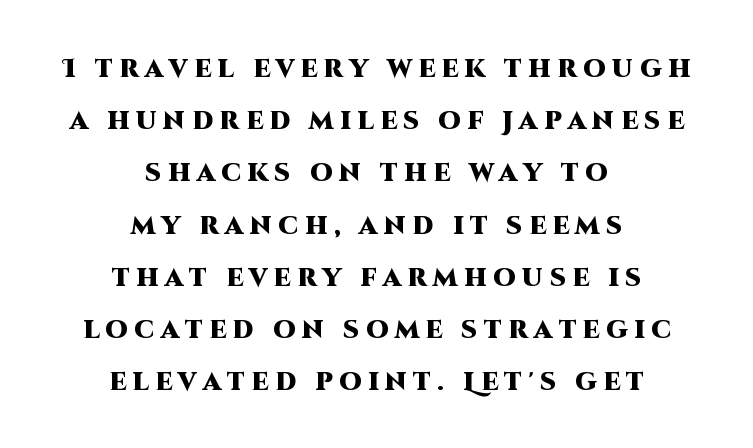
This rendering widens character spacing well past its baseline value. Characters remain perfectly vertical along every line. A full-strength bold gives these letters their thick strokes. How would I describe the line gaps? Wide and relaxed.
